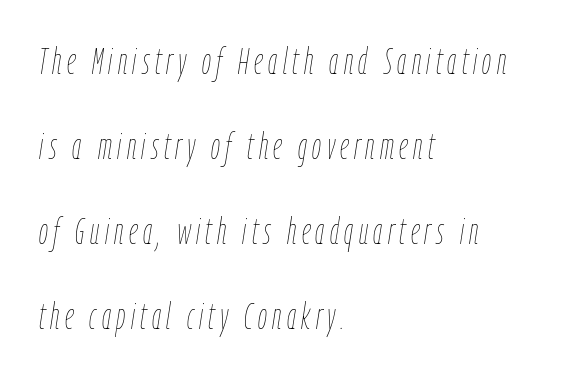
A typesetter would call this proportional, since set widths differ per character. There's an unmistakable incline to the writing here. The lines in this sample share a left origin and differ only in where they stop. Leading is clearly above the norm, producing a sparse column. Vertical stems look standard width or narrower in stroke. The strip under each line holds only bare page.
